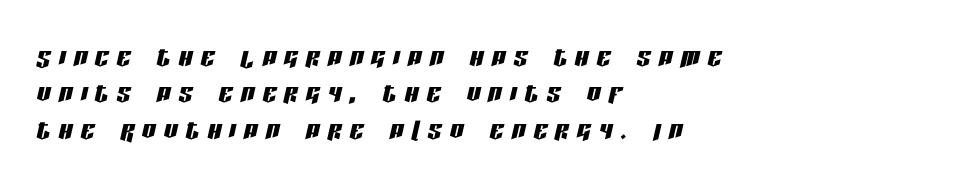
The image shows 34 px condensed type, italic (leaning right); set left-aligned, tight line spacing (1.07x), unusually wide letter spacing (+0.24 em), not underlined; low stroke contrast and a large x-height.
